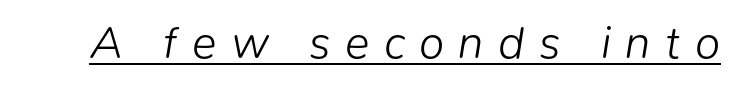
Q: Is the text bold? A: No.
Q: Is the text italic (slanted)? A: Yes, it leans right by about 9 degrees.
Q: Is the text underlined? A: Yes.
Q: Is the spacing between letters normal or unusually wide? A: Unusually wide.
Q: Width (condensed, normal, or wide)? A: Normal.
Q: Stroke contrast? A: Low.
Q: x-height? A: Medium.
Q: Monospaced? A: No.
